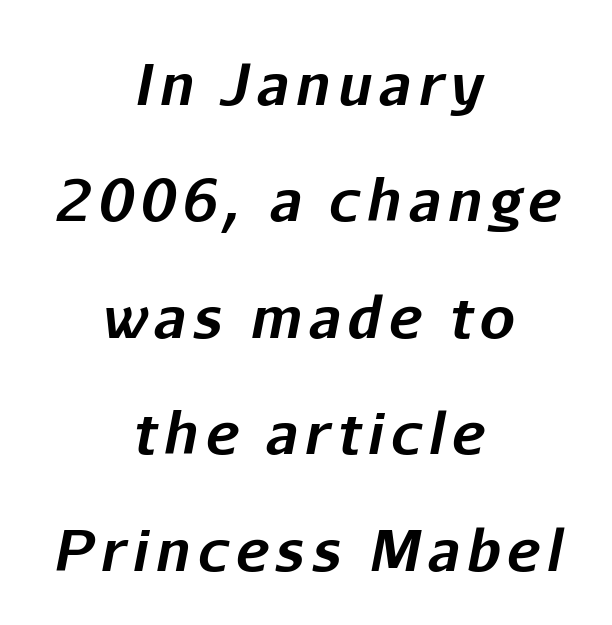
Q: Is the text bold? A: Yes.
Q: Is the text italic (slanted)? A: Yes, it leans right by about 11 degrees.
Q: Is the text underlined? A: No.
Q: How is the paragraph aligned? A: Centered.
Q: Is the spacing between lines tight, normal or loose? A: Loose.
Q: Width (condensed, normal, or wide)? A: Normal.
Q: Stroke contrast? A: Low.
Q: x-height? A: Medium.
Q: Monospaced? A: No.
